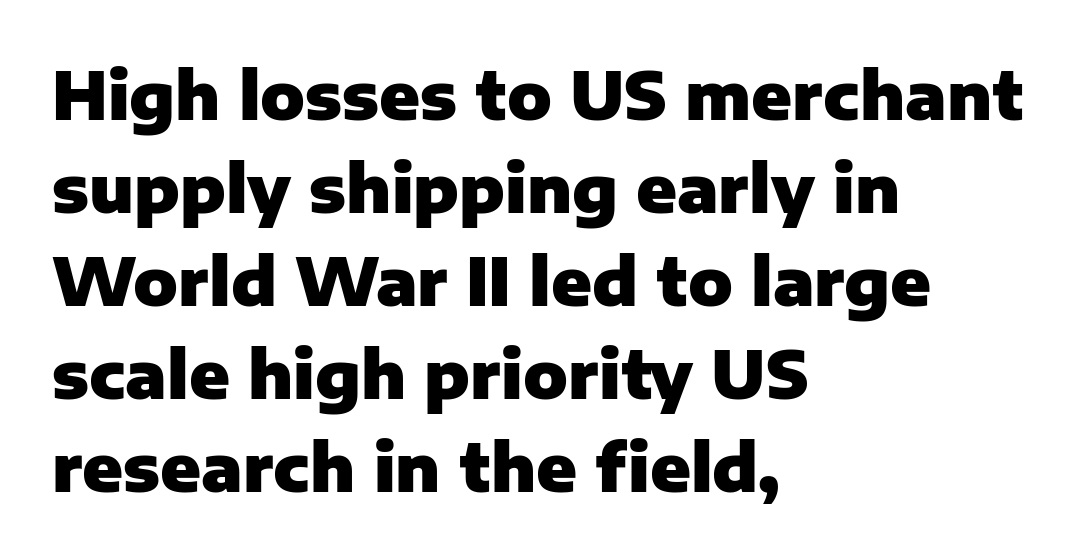
Typographically, this falls in the sans-serif category. Does extra space separate the letters? No, they use regular spacing. Is the type bold? Yes — the strokes are clearly thick and heavy. Where is the straight margin? On the left.
